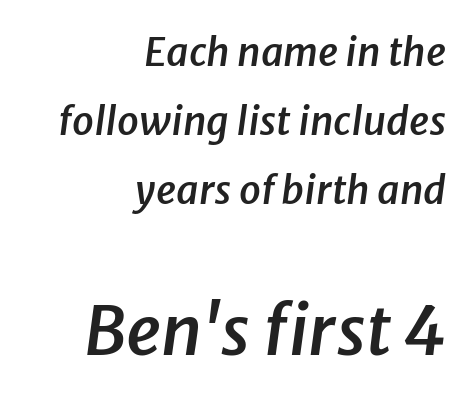
The image shows 68 px semibold type, italic (leaning right); set right-aligned, line spacing 1.77x, normal letter spacing, not underlined; the second (bottom) block is 1.74x larger; low stroke contrast and a medium x-height.
